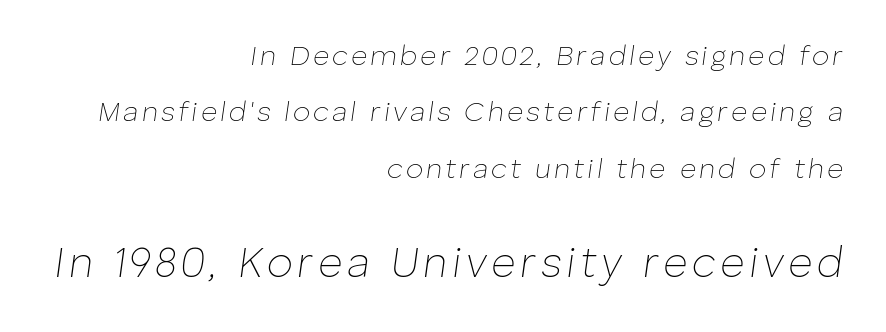
Clear beneath every line of the passage. These lines are set flush right with a ragged left edge. In this sample the second text group is rendered at the bigger scale. Vertical spacing — loose.
